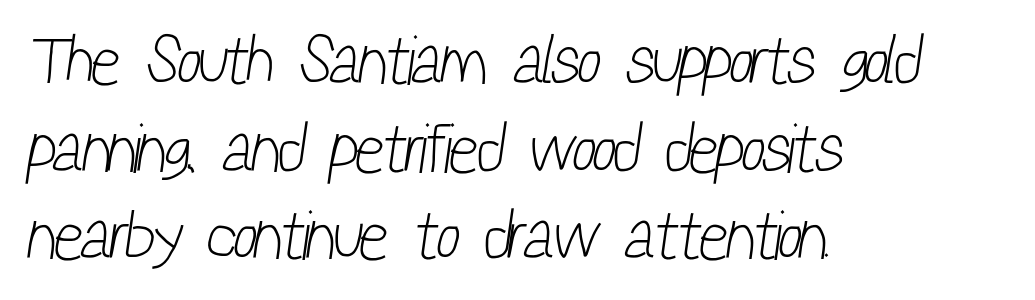
{"serif": "no", "bold": "no", "weight": "light", "width": "condensed", "stroke_contrast": "low", "x_height": "medium", "monospaced": "no", "underline": "no", "align": "left", "line_spacing": "normal", "line_spacing_ratio": 1.27, "letter_spacing": "normal", "letter_spacing_em": 0.0, "glyph_px": 69}
